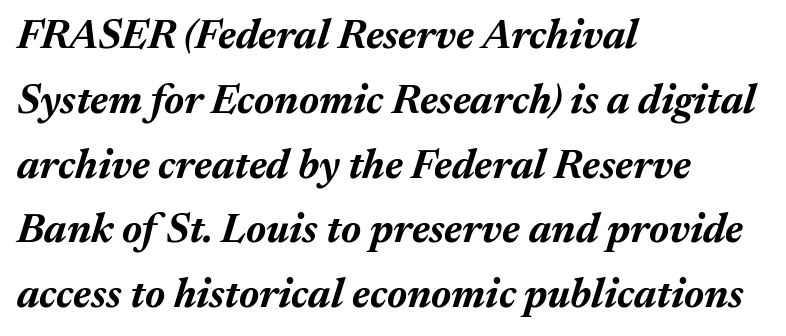
The image shows 41 px bold type, italic (leaning right); set left-aligned, normal line spacing (1.58x), normal letter spacing, not underlined; medium stroke contrast and a medium x-height.
